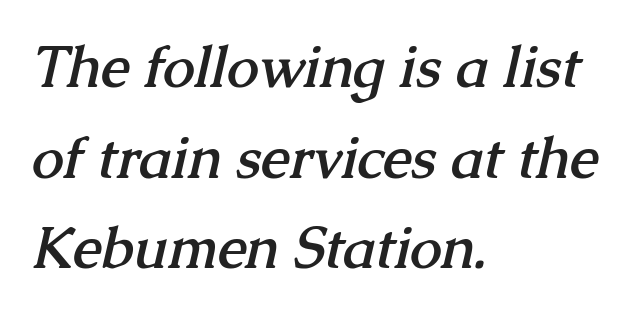
The image shows 57 px semibold serif type; set left-aligned, normal line spacing (1.59x), normal letter spacing, not underlined; medium stroke contrast and a medium x-height.
